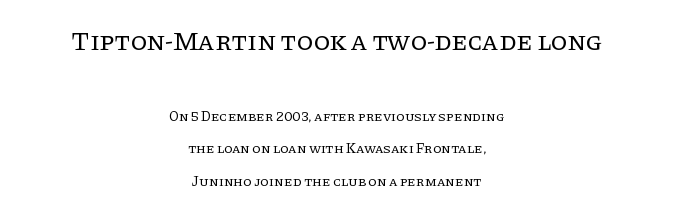
Tall strokes in this sample are plumb rather than angled. Look at the tracking — it's just the regular setting, nothing added. Casual observation: everything's sitting right in the middle. Size contrast runs from large at the top to small at the bottom.
